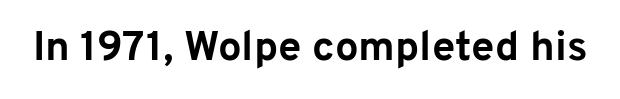
The image shows 42 px bold sans-serif type, upright; set normal letter spacing, not underlined; low stroke contrast and a medium x-height.
